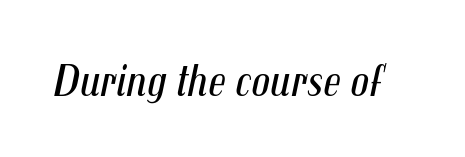
{"italic": "yes", "lean": "right", "slant_degrees": 12, "bold": "no", "weight": "regular", "width": "condensed", "stroke_contrast": "medium", "x_height": "medium", "monospaced": "no", "underline": "no", "letter_spacing": "normal", "letter_spacing_em": 0.0, "glyph_px": 46}
